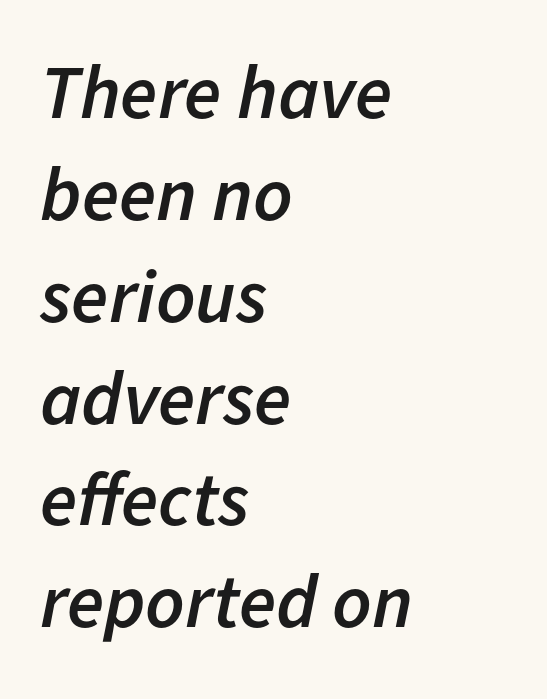
{"italic": "yes", "lean": "right", "slant_degrees": 11, "bold": "semi", "weight": "semibold", "width": "normal", "stroke_contrast": "low", "x_height": "medium", "monospaced": "no", "underline": "no", "align": "left", "line_spacing": "normal", "line_spacing_ratio": 1.34, "letter_spacing": "normal", "letter_spacing_em": 0.0, "glyph_px": 76}
